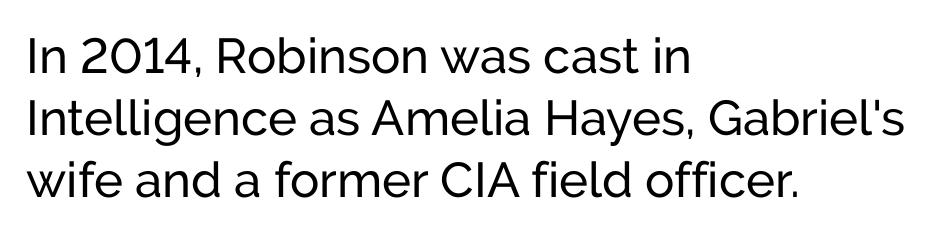
{"serif": "no", "italic": "no", "bold": "no", "weight": "regular", "width": "normal", "stroke_contrast": "low", "x_height": "medium", "monospaced": "no", "underline": "no", "align": "left", "line_spacing": "normal", "line_spacing_ratio": 1.27, "letter_spacing": "normal", "letter_spacing_em": 0.0, "glyph_px": 49}
